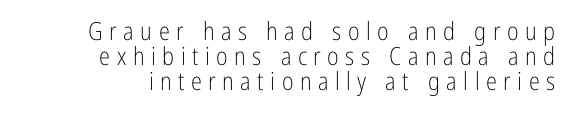
What stands out about the letter spacing? Its width — letters are far apart. The space directly below the letters is spotless. The rendering uses a small line-height, squeezing the rows. One-word summary of the alignment: right. Stroke thickness stays within the range of a standard reading face or lighter.
